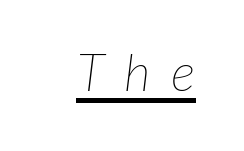
The image shows 52 px thin type, italic (leaning right); set unusually wide letter spacing (+0.39 em), underlined; low stroke contrast and a medium x-height.
